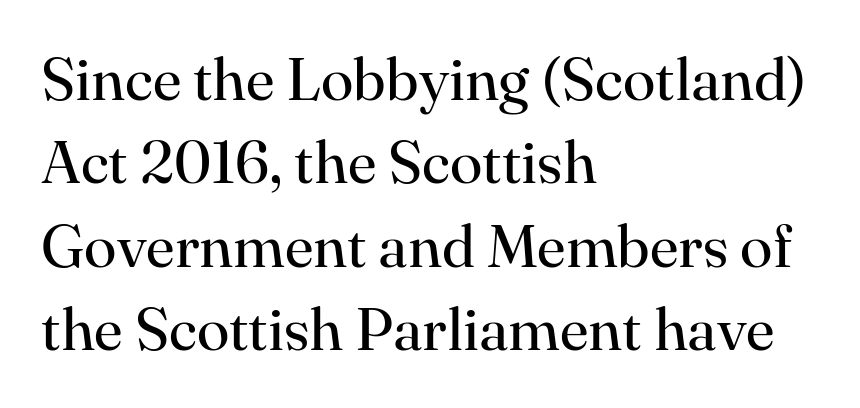
{"serif": "yes", "italic": "no", "bold": "no", "weight": "regular", "width": "normal", "stroke_contrast": "high", "x_height": "small", "monospaced": "no", "underline": "no", "align": "left", "line_spacing": "normal", "line_spacing_ratio": 1.39, "letter_spacing": "normal", "letter_spacing_em": 0.0, "glyph_px": 60}
